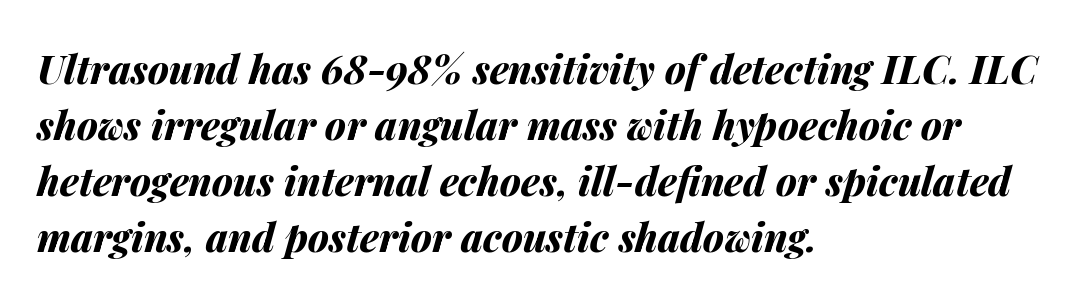
The image shows 39 px bold type, italic (leaning right); set left-aligned, normal line spacing (1.44x), normal letter spacing, not underlined; medium stroke contrast and a medium x-height.
